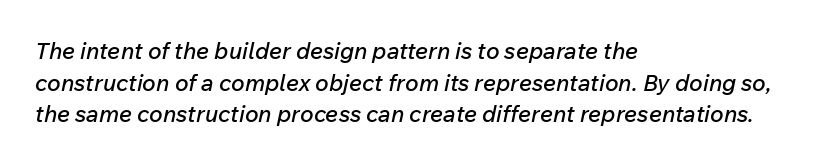
{"italic": "yes", "lean": "right", "slant_degrees": 12, "underline": "no", "align": "left", "line_spacing": "normal", "line_spacing_ratio": 1.38, "letter_spacing": "normal", "letter_spacing_em": 0.0, "glyph_px": 23}
